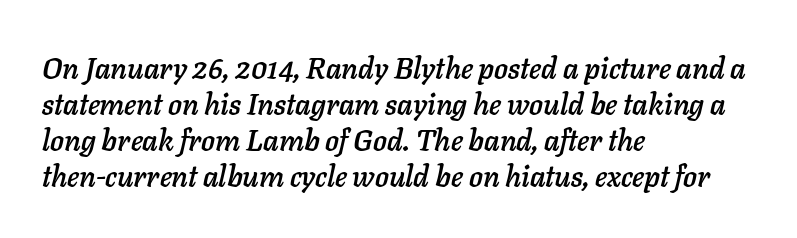
{"italic": "yes", "lean": "right", "slant_degrees": 11, "width": "normal", "stroke_contrast": "low", "x_height": "medium", "monospaced": "no", "underline": "no", "align": "left", "line_spacing_ratio": 1.24, "letter_spacing": "normal", "letter_spacing_em": 0.0, "glyph_px": 29}
